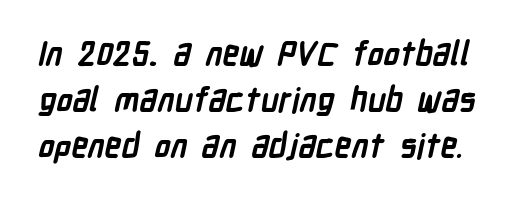
These lines are rendered in a variable-pitch font. Default kerning and tracking; the words read as compact shapes. The strokes are fattened all the way to bold. Font category for this specimen: sans-serif. The words here are not underlined.
